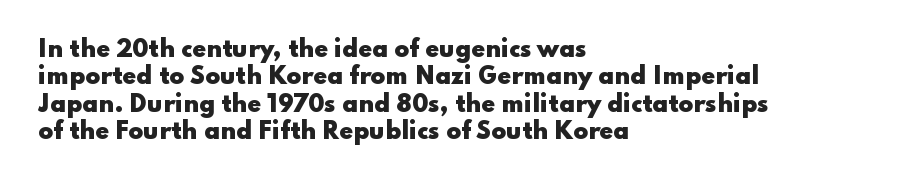
The image shows 22 px bold type, upright; set left-aligned, normal line spacing (1.25x), normal letter spacing, not underlined.
